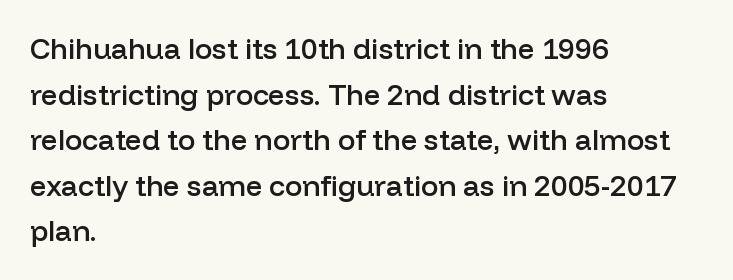
{"serif": "no", "italic": "no", "bold": "semi", "weight": "semibold", "width": "normal", "stroke_contrast": "low", "x_height": "medium", "monospaced": "no", "underline": "no", "align": "left", "line_spacing": "normal", "line_spacing_ratio": 1.57, "letter_spacing": "normal", "letter_spacing_em": 0.0, "glyph_px": 29}
